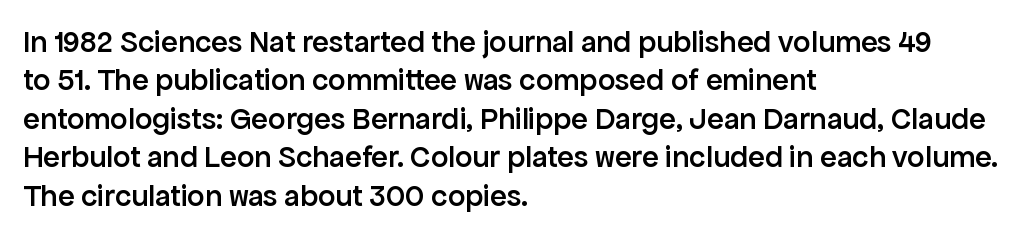
{"serif": "no", "italic": "no", "bold": "semi", "weight": "semibold", "width": "normal", "stroke_contrast": "low", "x_height": "medium", "monospaced": "no", "underline": "no", "align": "left", "line_spacing_ratio": 1.24, "letter_spacing": "normal", "letter_spacing_em": 0.0, "glyph_px": 31}
